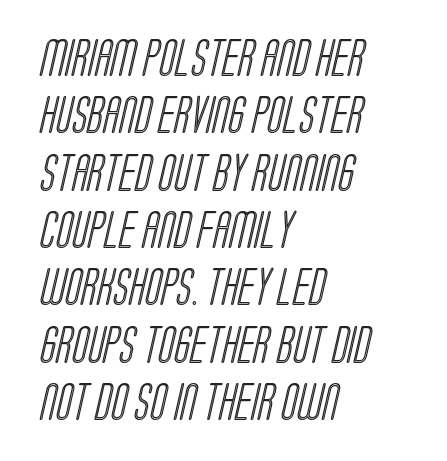
The image shows 37 px condensed type; set left-aligned, normal line spacing (1.55x), normal letter spacing, not underlined; a large x-height.
